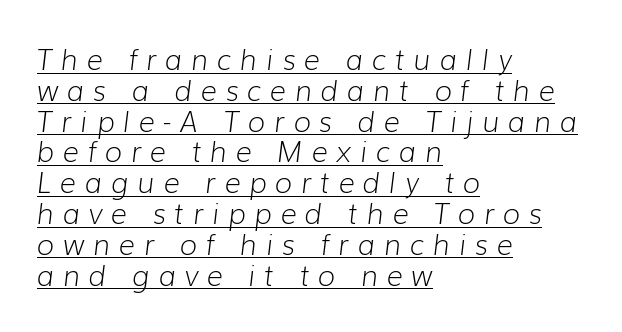
{"italic": "yes", "lean": "right", "slant_degrees": 7, "bold": "no", "weight": "light", "width": "normal", "stroke_contrast": "low", "x_height": "medium", "monospaced": "no", "underline": "yes", "align": "left", "line_spacing": "tight", "line_spacing_ratio": 1.1, "letter_spacing": "wide", "letter_spacing_em": 0.32, "glyph_px": 28}
